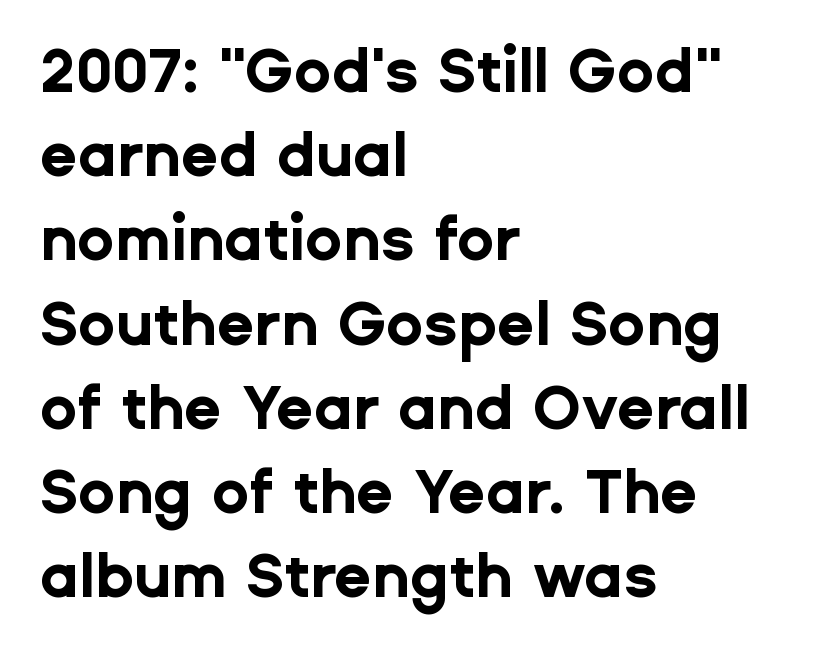
{"serif": "no", "italic": "no", "bold": "yes", "weight": "bold", "width": "normal", "stroke_contrast": "low", "x_height": "medium", "monospaced": "no", "underline": "no", "align": "left", "line_spacing": "normal", "line_spacing_ratio": 1.38, "letter_spacing": "normal", "letter_spacing_em": 0.0, "glyph_px": 61}
